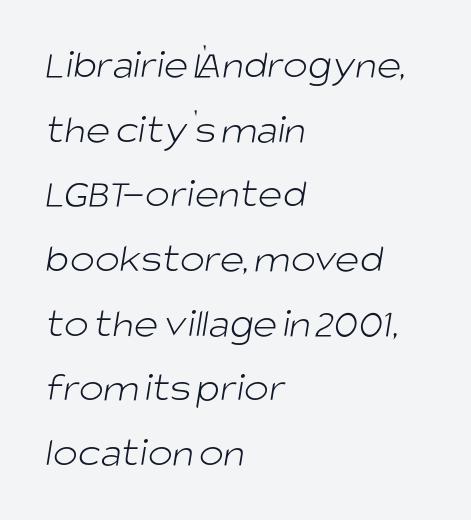
Q: Is the text bold? A: No.
Q: Is the typeface a serif or a sans-serif typeface? A: Sans-serif.
Q: Is the text underlined? A: No.
Q: How is the paragraph aligned? A: Left-aligned.
Q: Is the spacing between letters normal or unusually wide? A: Normal.
Q: Is the spacing between lines tight, normal or loose? A: Normal.
Q: Width (condensed, normal, or wide)? A: Normal.
Q: Stroke contrast? A: Low.
Q: x-height? A: Large.
Q: Monospaced? A: No.
